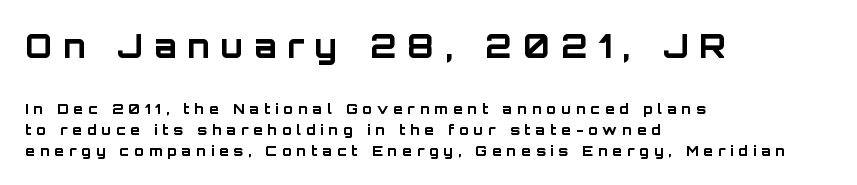
Q: Is the text bold? A: Yes.
Q: Is the text italic (slanted)? A: No, it is upright.
Q: Is the typeface a serif or a sans-serif typeface? A: Sans-serif.
Q: Is the text underlined? A: No.
Q: How is the paragraph aligned? A: Left-aligned.
Q: Is the spacing between letters normal or unusually wide? A: Unusually wide.
Q: Is the spacing between lines tight, normal or loose? A: Normal.
Q: Which block of text is set in a larger size, the first (top) or the second (bottom)? A: The first (top) one.
Q: Width (condensed, normal, or wide)? A: Normal.
Q: Stroke contrast? A: Low.
Q: x-height? A: Large.
Q: Monospaced? A: No.
